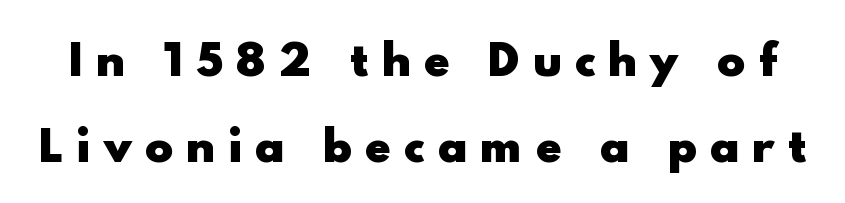
The image shows 42 px heavy sans-serif type, upright; set loose line spacing (2.05x), unusually wide letter spacing (+0.33 em), not underlined; a small x-height.
